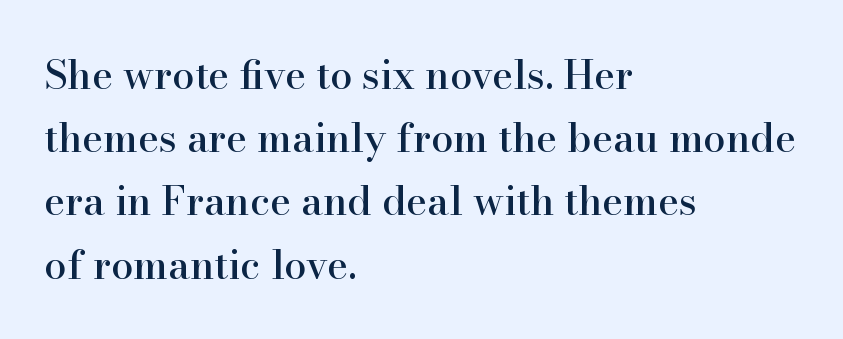
Q: Is the text italic (slanted)? A: No, it is upright.
Q: Is the typeface a serif or a sans-serif typeface? A: Serif.
Q: Is the text underlined? A: No.
Q: How is the paragraph aligned? A: Left-aligned.
Q: Is the spacing between letters normal or unusually wide? A: Normal.
Q: Is the spacing between lines tight, normal or loose? A: Normal.
Q: Width (condensed, normal, or wide)? A: Normal.
Q: Stroke contrast? A: High.
Q: x-height? A: Small.
Q: Monospaced? A: No.
